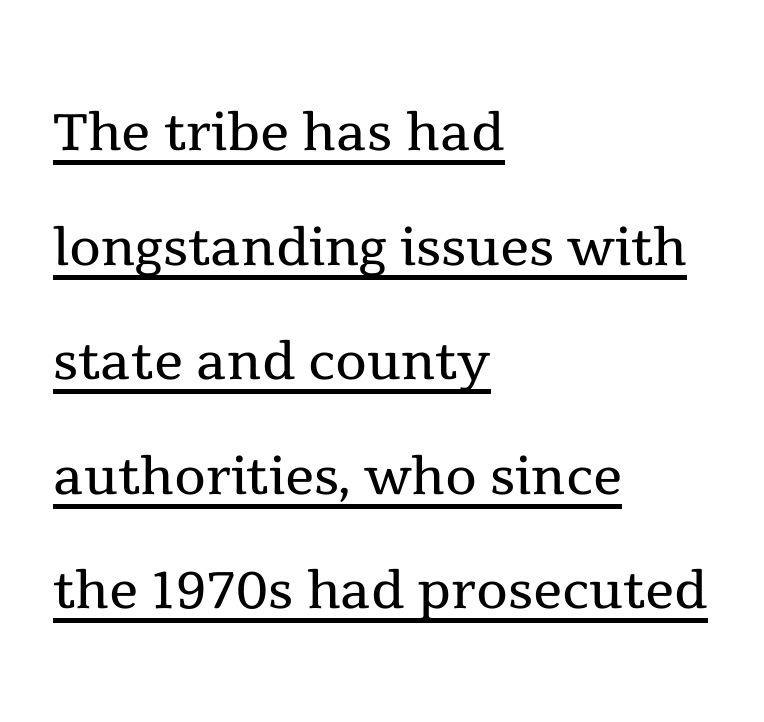
You could not count columns in this text — the font is proportionally spaced. This sample keeps an unexceptional amount of space between lines. Observe the ordinary spacing: letters are neighbours, not strangers. The face used here appears with an underline applied.
